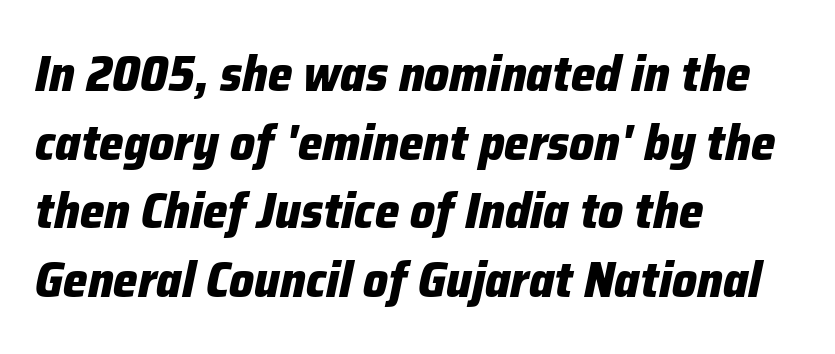
The image shows 49 px heavy type, italic (leaning right); set left-aligned, normal line spacing (1.4x), normal letter spacing, not underlined; low stroke contrast and a medium x-height.
